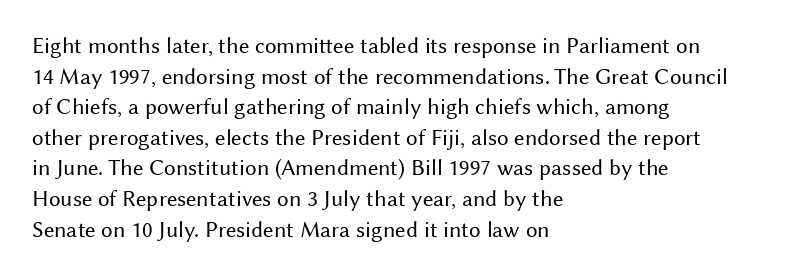
Vertical spacing — default. The text block is weighted toward the left margin, trailing off unevenly rightward. The baseline area is clear. These lines keep a tight, regular rhythm from letter to letter. No extra ink here — the face is not bold.
